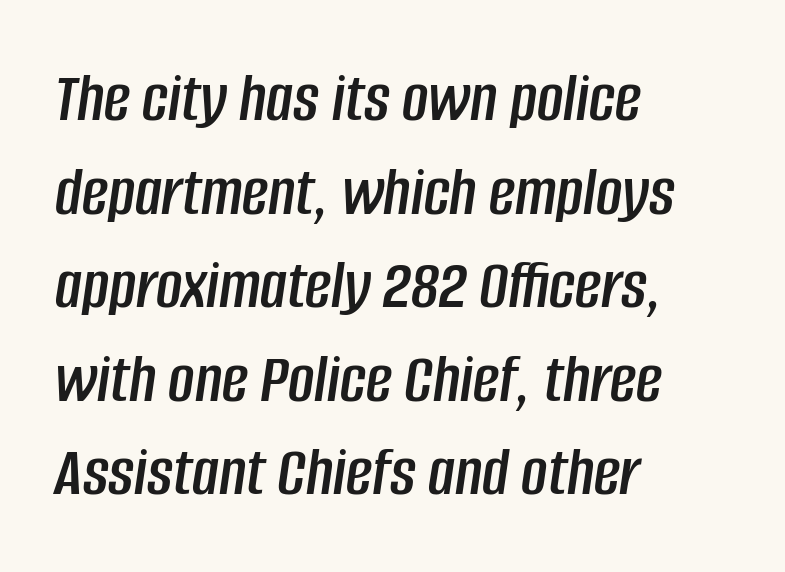
{"italic": "yes", "lean": "right", "slant_degrees": 8, "width": "condensed", "stroke_contrast": "low", "x_height": "large", "monospaced": "no", "underline": "no", "align": "left", "line_spacing": "normal", "line_spacing_ratio": 1.3, "letter_spacing": "normal", "letter_spacing_em": 0.0, "glyph_px": 72}
